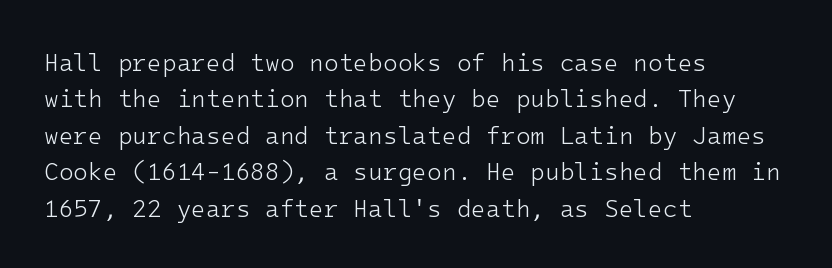
The image shows 24 px text type, upright; set left-aligned, normal line spacing (1.52x), normal letter spacing, not underlined.
